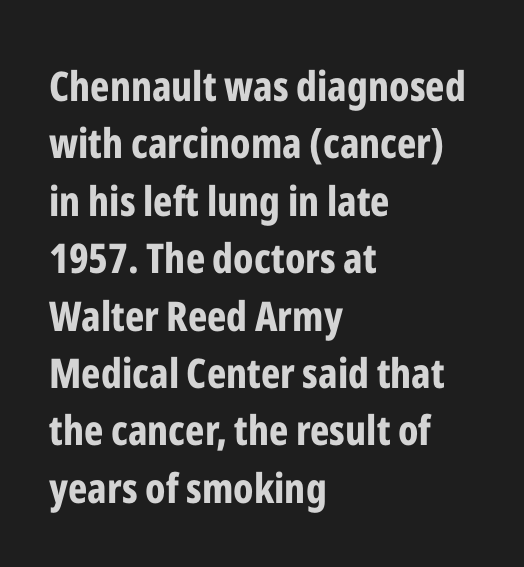
The image shows 41 px bold, condensed sans-serif type, upright; set left-aligned, normal line spacing (1.4x), normal letter spacing, not underlined; low stroke contrast and a medium x-height.
